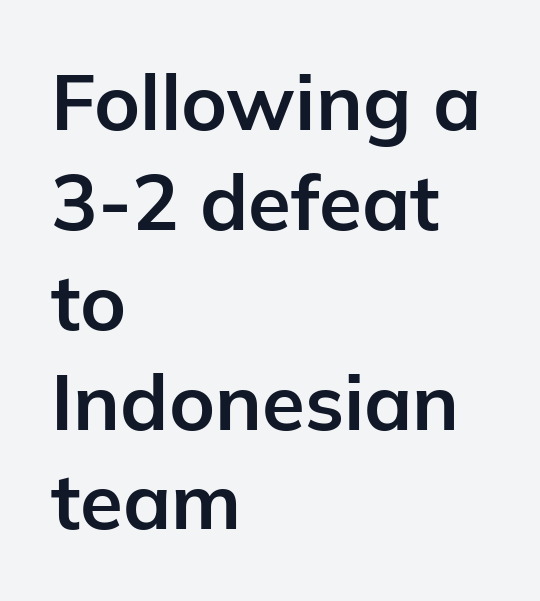
Q: Is the text bold? A: Yes.
Q: Is the text italic (slanted)? A: No, it is upright.
Q: Is the typeface a serif or a sans-serif typeface? A: Sans-serif.
Q: Is the text underlined? A: No.
Q: How is the paragraph aligned? A: Left-aligned.
Q: Is the spacing between letters normal or unusually wide? A: Normal.
Q: Is the spacing between lines tight, normal or loose? A: Normal.
Q: Width (condensed, normal, or wide)? A: Normal.
Q: Stroke contrast? A: Low.
Q: x-height? A: Medium.
Q: Monospaced? A: No.
